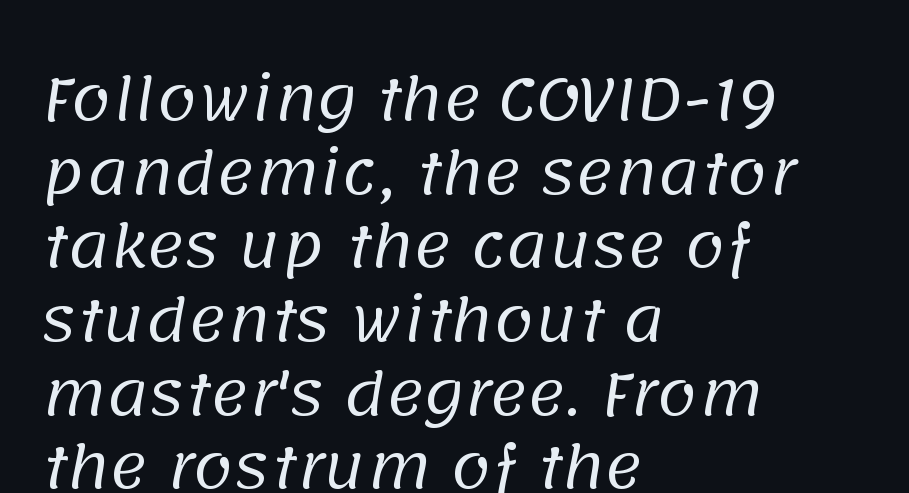
Q: Is the text bold? A: No.
Q: Is the typeface a serif or a sans-serif typeface? A: Sans-serif.
Q: Is the text underlined? A: No.
Q: How is the paragraph aligned? A: Left-aligned.
Q: Is the spacing between letters normal or unusually wide? A: Normal.
Q: Is the spacing between lines tight, normal or loose? A: Normal.
Q: Width (condensed, normal, or wide)? A: Normal.
Q: Stroke contrast? A: Low.
Q: x-height? A: Large.
Q: Monospaced? A: No.
